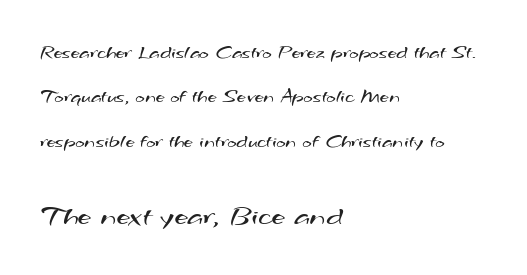
{"serif": "no", "bold": "no", "weight": "regular", "width": "wide", "stroke_contrast": "medium", "x_height": "small", "monospaced": "no", "underline": "no", "align": "left", "line_spacing": "loose", "line_spacing_ratio": 2.22, "letter_spacing": "normal", "letter_spacing_em": 0.0, "larger_block": "second", "size_ratio": 1.5, "glyph_px": 30}
